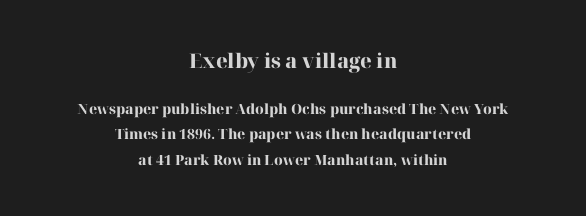
Q: Is the text bold? A: Yes.
Q: Is the text italic (slanted)? A: No, it is upright.
Q: Is the text underlined? A: No.
Q: How is the paragraph aligned? A: Centered.
Q: Is the spacing between letters normal or unusually wide? A: Normal.
Q: Which block of text is set in a larger size, the first (top) or the second (bottom)? A: The first (top) one.
